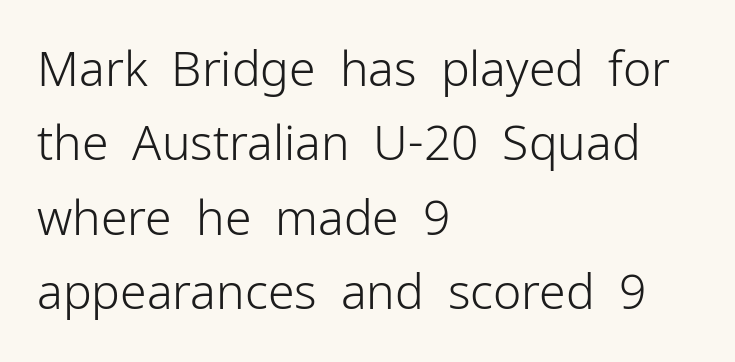
{"serif": "no", "italic": "no", "bold": "no", "weight": "light", "width": "normal", "stroke_contrast": "low", "x_height": "medium", "monospaced": "no", "underline": "no", "align": "left", "line_spacing": "normal", "line_spacing_ratio": 1.55, "letter_spacing": "normal", "letter_spacing_em": 0.0, "glyph_px": 48}
